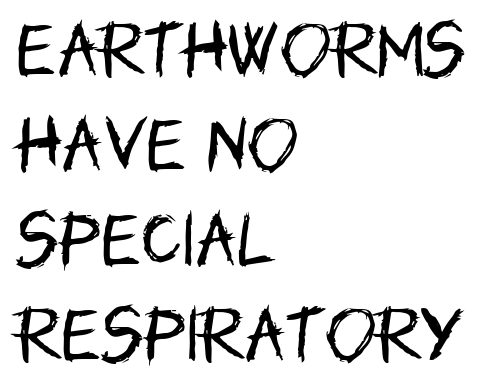
Evenly set lines give the paragraph a standard silhouette. Each stroke keeps to a modest, everyday thickness or less. The face used here is proportionally spaced, like ordinary book or web type. The type is set solid horizontally, with unmodified tracking. Only glyphs here, with clear space below each row. Check where the strokes stop: nothing finishes them off — pure sans.
